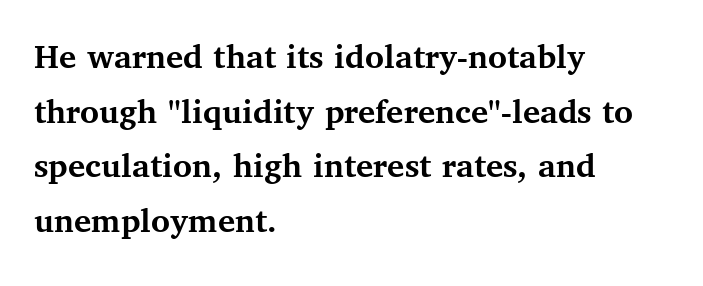
{"serif": "yes", "italic": "no", "bold": "yes", "weight": "semibold", "width": "normal", "stroke_contrast": "medium", "x_height": "medium", "monospaced": "no", "underline": "no", "align": "left", "line_spacing": "normal", "line_spacing_ratio": 1.52, "letter_spacing": "normal", "letter_spacing_em": 0.0, "glyph_px": 36}
